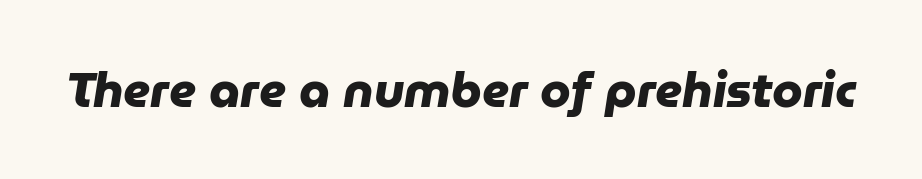
Q: Is the text bold? A: Yes.
Q: Is the typeface a serif or a sans-serif typeface? A: Sans-serif.
Q: Is the text underlined? A: No.
Q: Is the spacing between letters normal or unusually wide? A: Normal.
Q: Width (condensed, normal, or wide)? A: Normal.
Q: Stroke contrast? A: Low.
Q: x-height? A: Medium.
Q: Monospaced? A: No.
